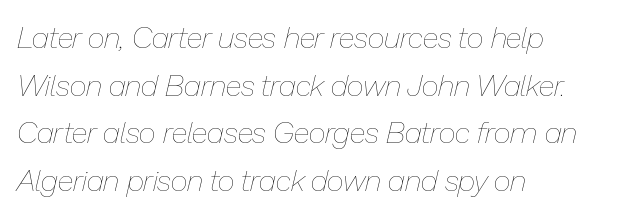
Q: Is the text bold? A: No.
Q: Is the text italic (slanted)? A: Yes, it leans right by about 13 degrees.
Q: Is the text underlined? A: No.
Q: How is the paragraph aligned? A: Left-aligned.
Q: Is the spacing between letters normal or unusually wide? A: Normal.
Q: Is the spacing between lines tight, normal or loose? A: Normal.
Q: Width (condensed, normal, or wide)? A: Normal.
Q: Stroke contrast? A: Low.
Q: x-height? A: Medium.
Q: Monospaced? A: No.
